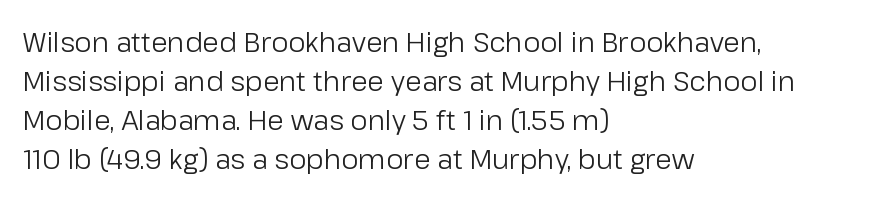
Nothing heavy about these letters — not bold at all. The block of text has a typical density, with ordinary space between rows. Posture: straight, roman, zero tilt. Quick note: underline off. The letterforms sit shoulder to shoulder at normal distance.
